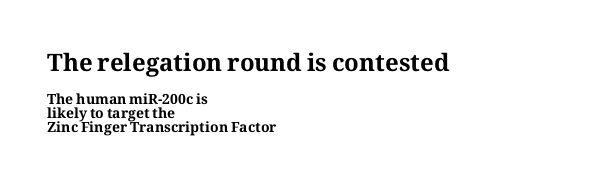
Q: Is the text bold? A: Yes.
Q: Is the text italic (slanted)? A: No, it is upright.
Q: Is the text underlined? A: No.
Q: How is the paragraph aligned? A: Left-aligned.
Q: Is the spacing between letters normal or unusually wide? A: Normal.
Q: Is the spacing between lines tight, normal or loose? A: Tight.
Q: Which block of text is set in a larger size, the first (top) or the second (bottom)? A: The first (top) one.
